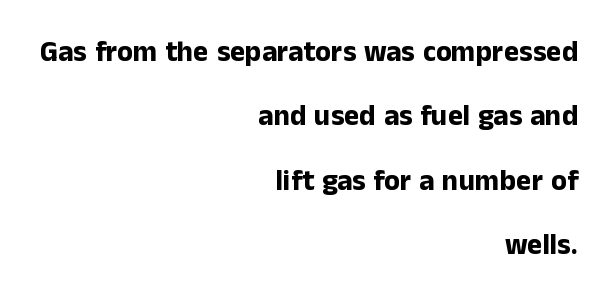
The image shows 29 px bold sans-serif type, upright; set right-aligned, loose line spacing (2.22x), normal letter spacing, not underlined; low stroke contrast and a medium x-height.
